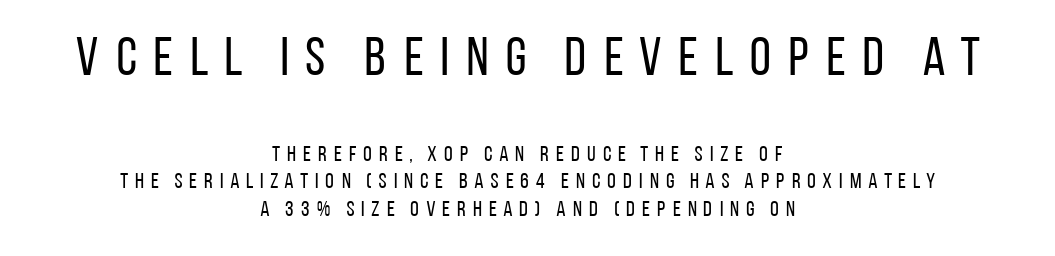
Q: Is the text bold? A: No.
Q: Is the text italic (slanted)? A: No, it is upright.
Q: Is the typeface a serif or a sans-serif typeface? A: Sans-serif.
Q: Is the text underlined? A: No.
Q: How is the paragraph aligned? A: Centered.
Q: Is the spacing between letters normal or unusually wide? A: Unusually wide.
Q: Which block of text is set in a larger size, the first (top) or the second (bottom)? A: The first (top) one.
Q: Width (condensed, normal, or wide)? A: Condensed.
Q: Stroke contrast? A: Low.
Q: x-height? A: Large.
Q: Monospaced? A: No.
